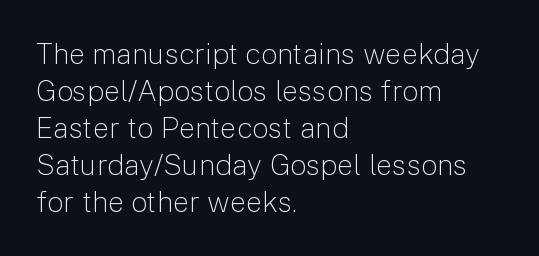
The setting favours the left margin, as ordinary paragraphs usually do. Is this a fixed-width face? No — the glyphs have proportional, varying widths. The space between consecutive lines is moderate. Each stroke keeps to a modest, everyday thickness or less. The text was rendered using a sans face with plain stroke endings.
